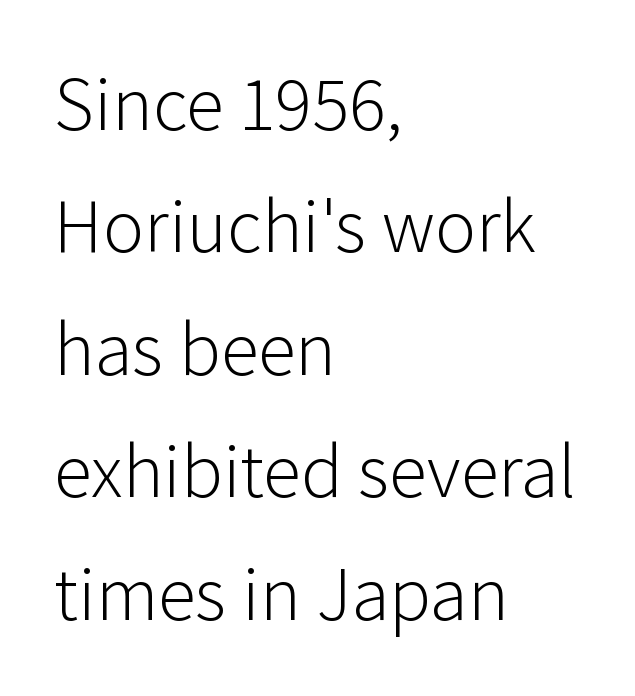
Q: Is the text bold? A: No.
Q: Is the text italic (slanted)? A: No, it is upright.
Q: Is the typeface a serif or a sans-serif typeface? A: Sans-serif.
Q: Is the text underlined? A: No.
Q: How is the paragraph aligned? A: Left-aligned.
Q: Is the spacing between letters normal or unusually wide? A: Normal.
Q: Is the spacing between lines tight, normal or loose? A: Normal.
Q: Width (condensed, normal, or wide)? A: Normal.
Q: Stroke contrast? A: Low.
Q: x-height? A: Medium.
Q: Monospaced? A: No.
